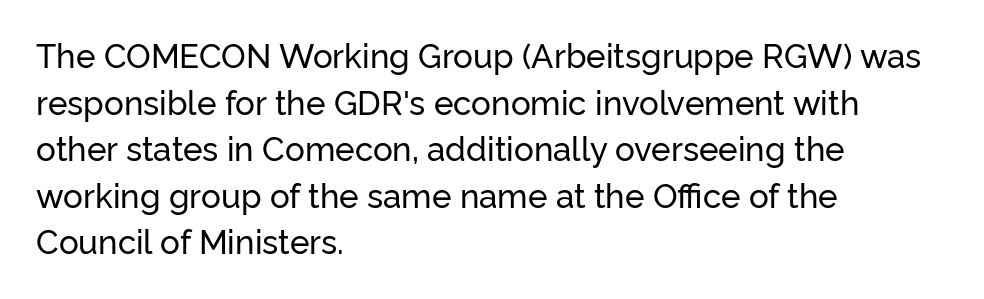
The zone under the glyphs is completely vacant. You could not count columns in this text — the font is proportionally spaced. Compared with typical paragraphs, the rows here are spaced about the same. This is roman type, the default non-slanted kind.
